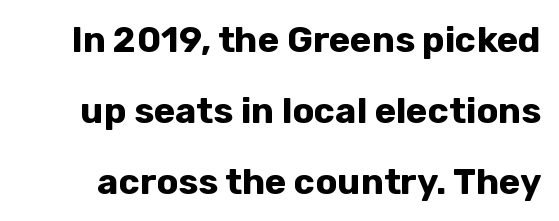
{"serif": "no", "italic": "no", "bold": "yes", "weight": "bold", "width": "normal", "stroke_contrast": "low", "x_height": "medium", "monospaced": "no", "underline": "no", "line_spacing": "loose", "line_spacing_ratio": 1.97, "letter_spacing": "normal", "letter_spacing_em": 0.0, "glyph_px": 36}
